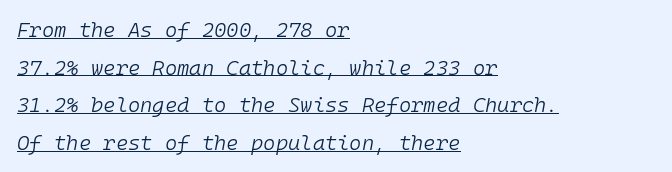
{"italic": "yes", "lean": "right", "slant_degrees": 10, "bold": "no", "underline": "yes", "align": "left", "line_spacing_ratio": 1.79, "letter_spacing": "normal", "letter_spacing_em": 0.0, "glyph_px": 21}
